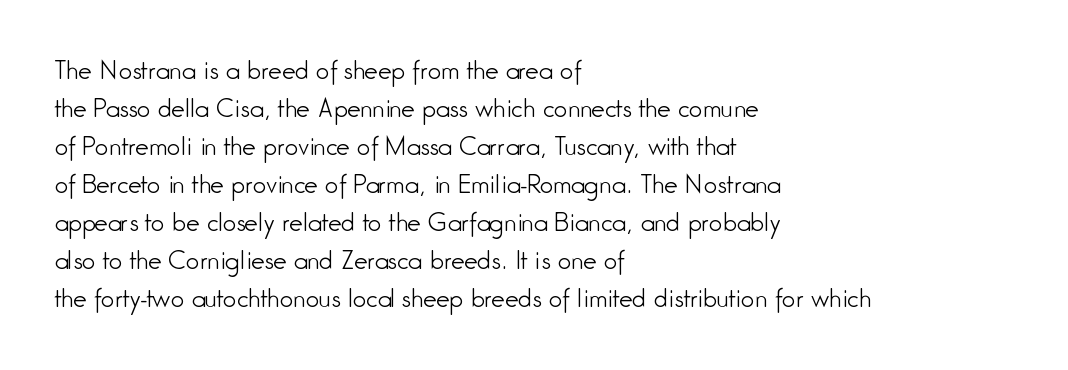
Q: Is the text bold? A: No.
Q: Is the text italic (slanted)? A: No, it is upright.
Q: Is the text underlined? A: No.
Q: How is the paragraph aligned? A: Left-aligned.
Q: Is the spacing between letters normal or unusually wide? A: Normal.
Q: Is the spacing between lines tight, normal or loose? A: Normal.
